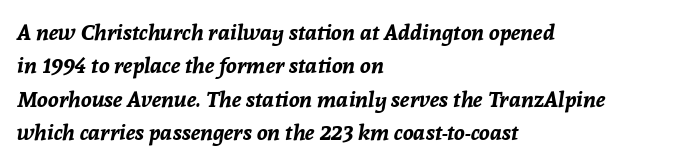
The image shows 22 px bold type, italic (leaning right); set left-aligned, normal line spacing (1.52x), normal letter spacing, not underlined.
